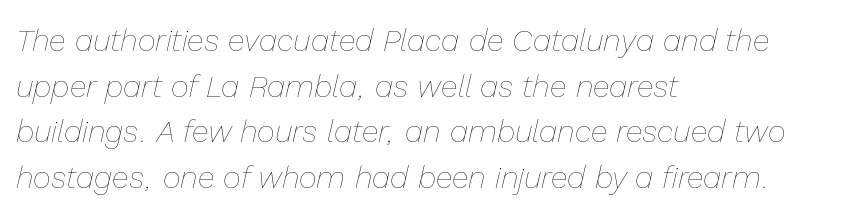
{"italic": "yes", "lean": "right", "slant_degrees": 13, "bold": "no", "weight": "thin", "width": "normal", "stroke_contrast": "low", "x_height": "medium", "monospaced": "no", "underline": "no", "align": "left", "line_spacing": "normal", "line_spacing_ratio": 1.47, "letter_spacing": "normal", "letter_spacing_em": 0.0, "glyph_px": 31}
